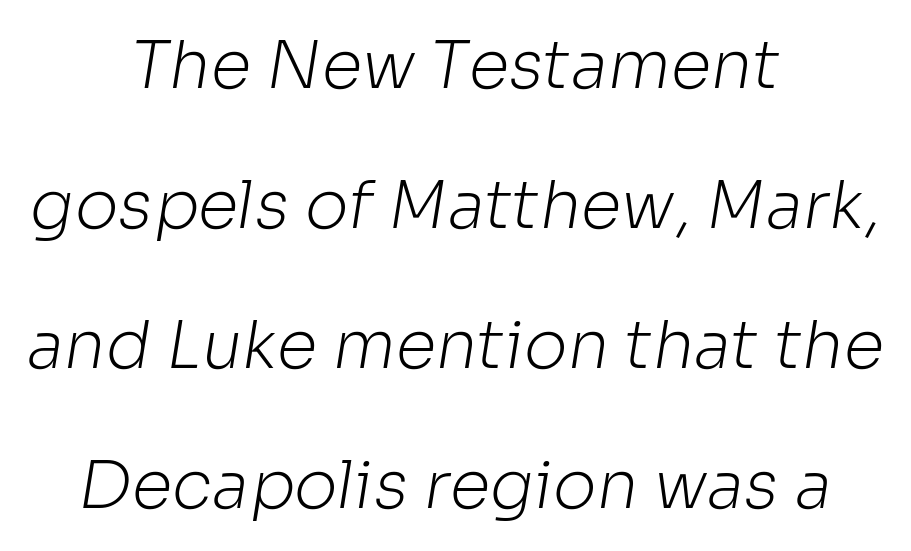
Q: Is the text bold? A: No.
Q: Is the typeface a serif or a sans-serif typeface? A: Sans-serif.
Q: Is the text underlined? A: No.
Q: How is the paragraph aligned? A: Centered.
Q: Is the spacing between letters normal or unusually wide? A: Normal.
Q: Is the spacing between lines tight, normal or loose? A: Loose.
Q: Width (condensed, normal, or wide)? A: Normal.
Q: Stroke contrast? A: Low.
Q: x-height? A: Medium.
Q: Monospaced? A: No.
